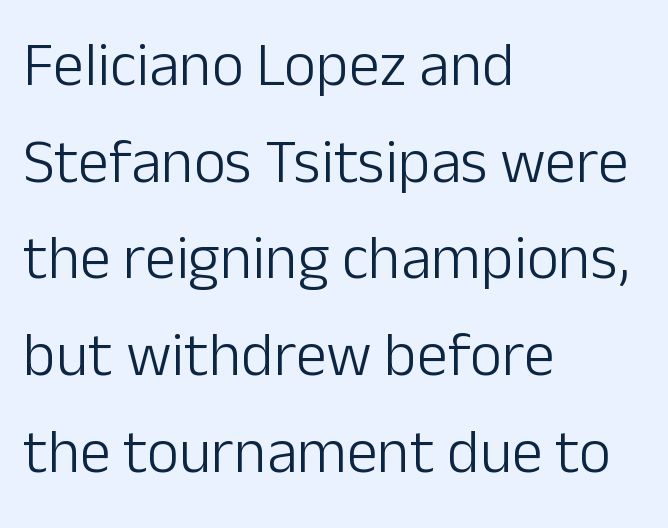
{"serif": "no", "italic": "no", "bold": "no", "weight": "light", "width": "normal", "stroke_contrast": "low", "x_height": "medium", "monospaced": "no", "underline": "no", "align": "left", "line_spacing": "normal", "line_spacing_ratio": 1.56, "letter_spacing": "normal", "letter_spacing_em": 0.0, "glyph_px": 62}
